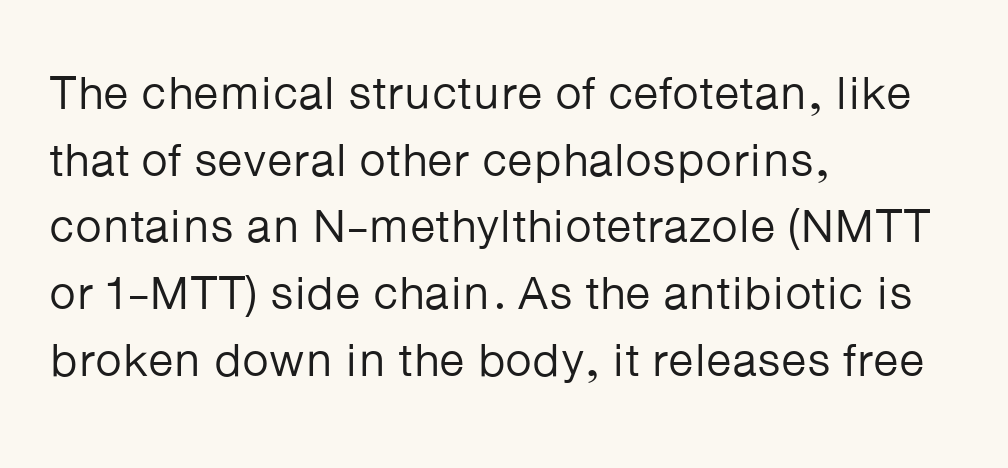
The image shows 47 px regular-weight sans-serif type, upright; set left-aligned, normal line spacing (1.42x), normal letter spacing, not underlined; low stroke contrast and a medium x-height.
